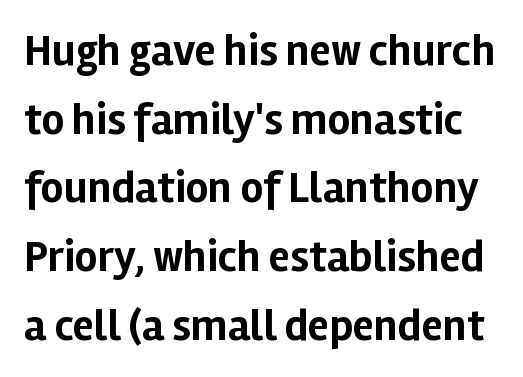
Q: Is the text bold? A: Yes.
Q: Is the text italic (slanted)? A: No, it is upright.
Q: Is the typeface a serif or a sans-serif typeface? A: Sans-serif.
Q: Is the text underlined? A: No.
Q: Is the spacing between letters normal or unusually wide? A: Normal.
Q: Is the spacing between lines tight, normal or loose? A: Normal.
Q: Width (condensed, normal, or wide)? A: Normal.
Q: Stroke contrast? A: Low.
Q: x-height? A: Medium.
Q: Monospaced? A: No.
